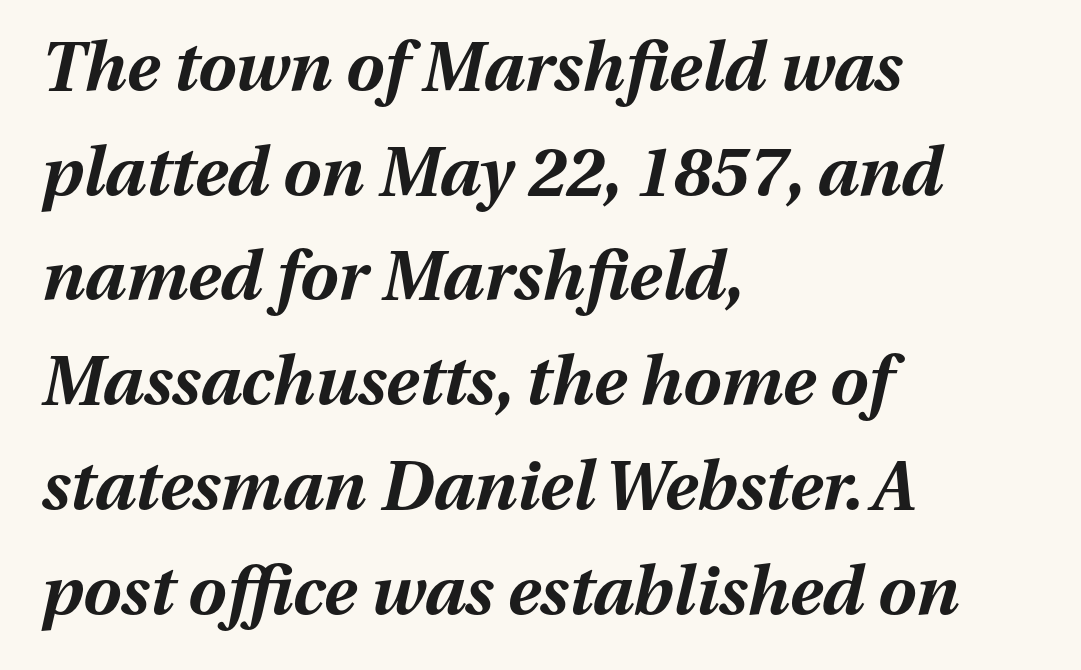
The image shows 68 px bold type, italic (leaning right); set left-aligned, normal line spacing (1.54x), normal letter spacing, not underlined; medium stroke contrast and a medium x-height.
